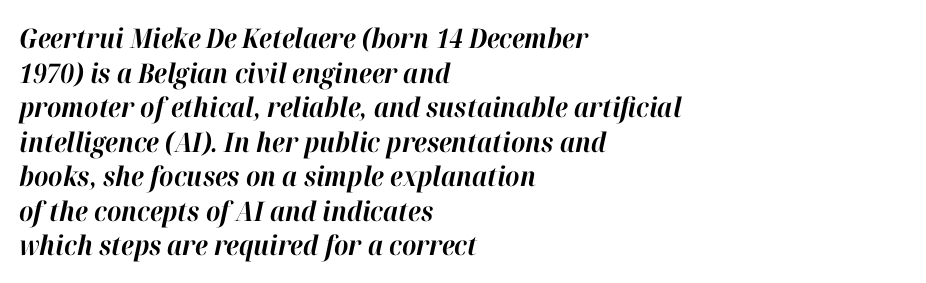
Honestly, there is no underline to notice here at all. Looking at the ascenders, they clearly lean. Every letter is thick-stroked: bold, no question. The tracking reads as untouched default to a designer's eye.
